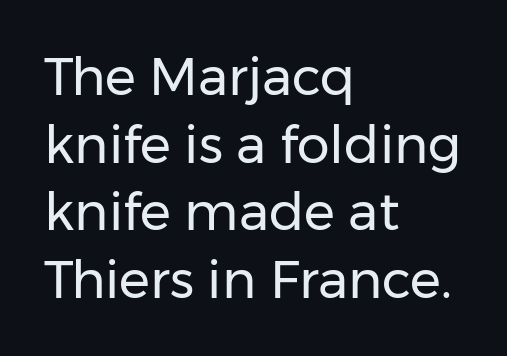
The image shows 52 px regular-weight sans-serif type, upright; set left-aligned, normal line spacing (1.3x), normal letter spacing, not underlined; low stroke contrast and a medium x-height.
